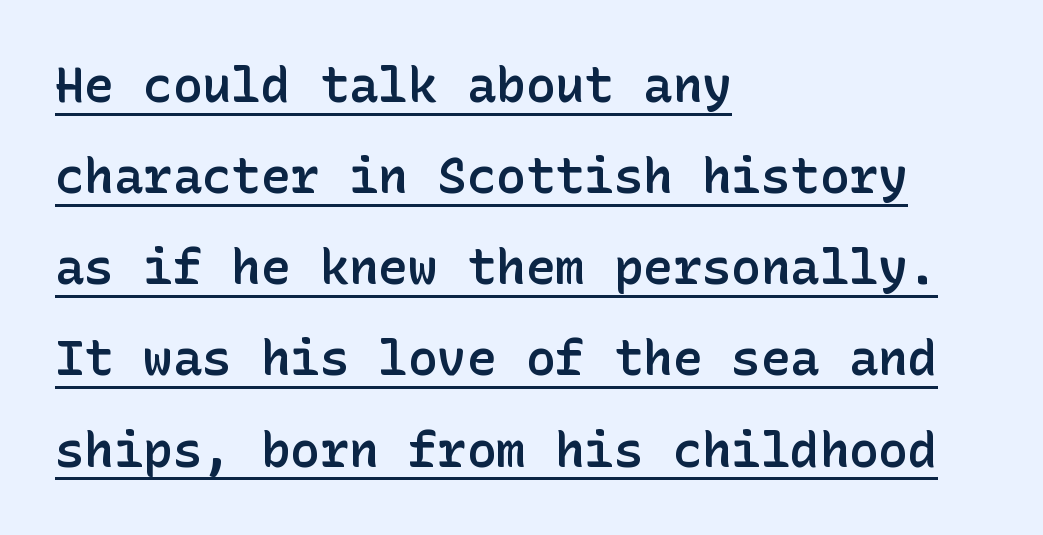
{"serif": "no", "italic": "no", "bold": "semi", "weight": "semibold", "width": "normal", "stroke_contrast": "low", "x_height": "medium", "underline": "yes", "align": "left", "line_spacing_ratio": 1.86, "letter_spacing": "normal", "letter_spacing_em": 0.0, "glyph_px": 49}
